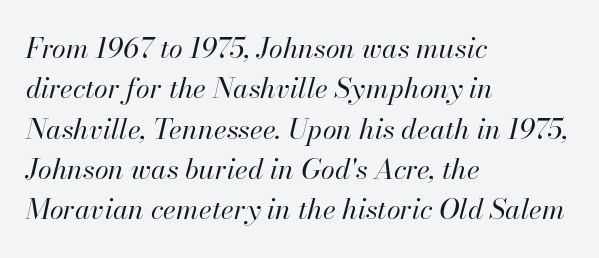
Q: Is the text bold? A: No.
Q: Is the text italic (slanted)? A: Yes, it leans right by about 13 degrees.
Q: Is the text underlined? A: No.
Q: How is the paragraph aligned? A: Left-aligned.
Q: Is the spacing between letters normal or unusually wide? A: Normal.
Q: Is the spacing between lines tight, normal or loose? A: Normal.
Q: Width (condensed, normal, or wide)? A: Normal.
Q: Stroke contrast? A: High.
Q: x-height? A: Small.
Q: Monospaced? A: No.
